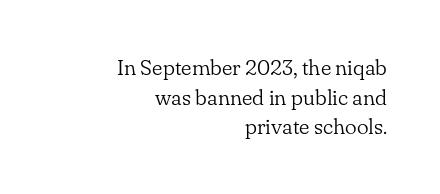
{"italic": "no", "bold": "no", "underline": "no", "align": "right", "line_spacing": "normal", "line_spacing_ratio": 1.35, "letter_spacing": "normal", "letter_spacing_em": 0.0, "glyph_px": 22}
